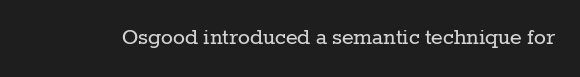
Q: Is the text bold? A: No.
Q: Is the text italic (slanted)? A: No, it is upright.
Q: Is the text underlined? A: No.
Q: Is the spacing between letters normal or unusually wide? A: Normal.
